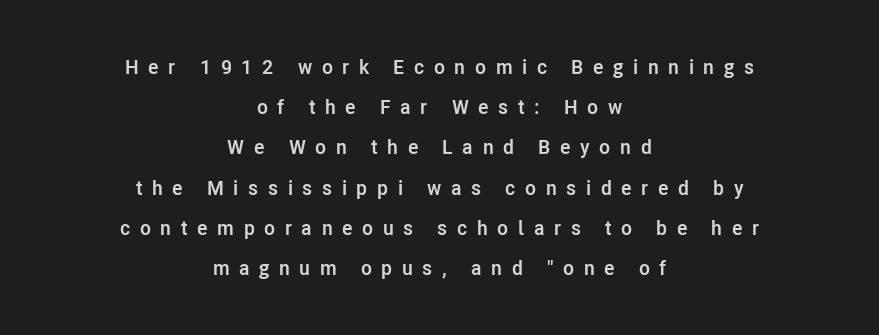
The image shows 20 px bold type, upright; set centered, loose line spacing (2.01x), unusually wide letter spacing (+0.48 em), not underlined.
